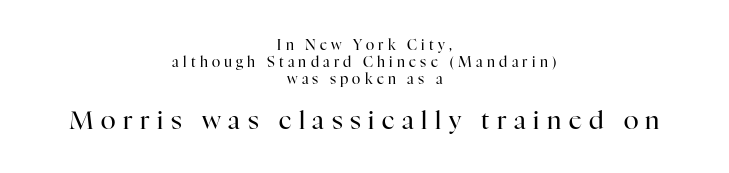
Q: Is the text bold? A: No.
Q: Is the text italic (slanted)? A: No, it is upright.
Q: Is the text underlined? A: No.
Q: How is the paragraph aligned? A: Centered.
Q: Is the spacing between letters normal or unusually wide? A: Unusually wide.
Q: Which block of text is set in a larger size, the first (top) or the second (bottom)? A: The second (bottom) one.
